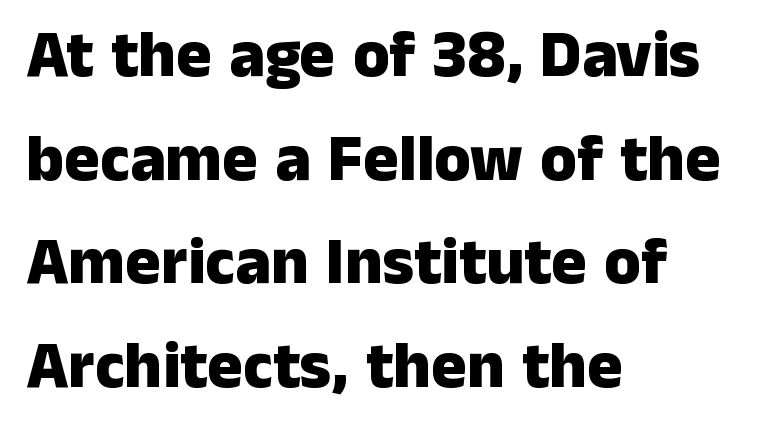
The image shows 66 px heavy sans-serif type, upright; set left-aligned, normal line spacing (1.57x), normal letter spacing, not underlined; low stroke contrast and a medium x-height.
